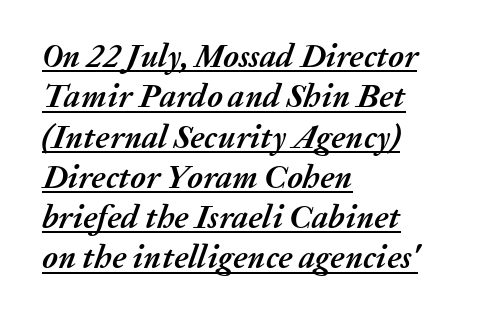
The image shows 33 px semibold type, italic (leaning right); set left-aligned, line spacing 1.22x, normal letter spacing, underlined; medium stroke contrast and a medium x-height.
